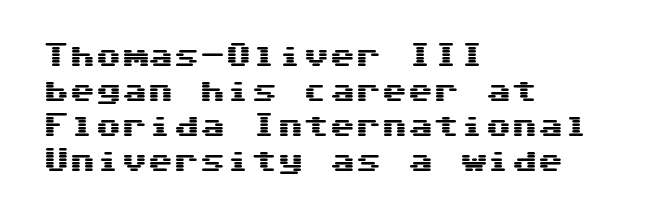
Q: Is the text italic (slanted)? A: No, it is upright.
Q: Is the text underlined? A: No.
Q: How is the paragraph aligned? A: Left-aligned.
Q: Is the spacing between letters normal or unusually wide? A: Normal.
Q: Is the spacing between lines tight, normal or loose? A: Normal.
